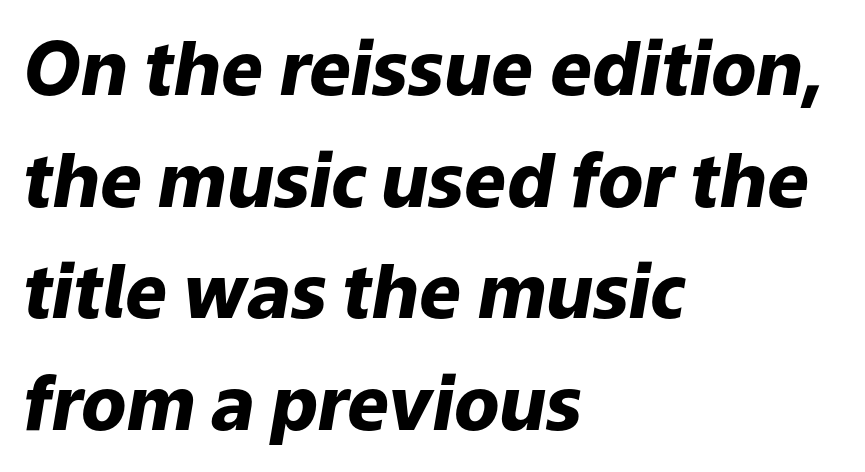
The image shows 74 px heavy type, italic (leaning right); set left-aligned, normal line spacing (1.51x), normal letter spacing, not underlined; low stroke contrast and a medium x-height.
